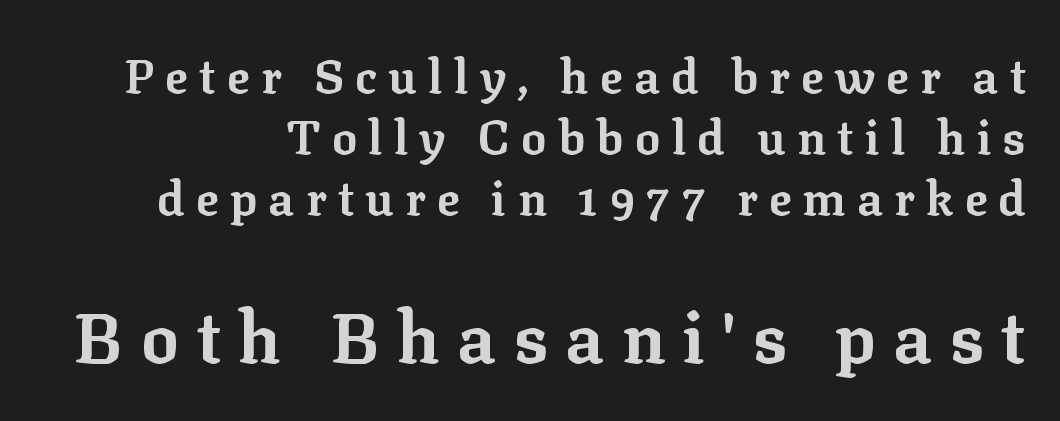
The image shows 71 px bold serif type, upright; set normal line spacing (1.3x), unusually wide letter spacing (+0.24 em), not underlined; the second (bottom) block is 1.51x larger; low stroke contrast and a medium x-height.
